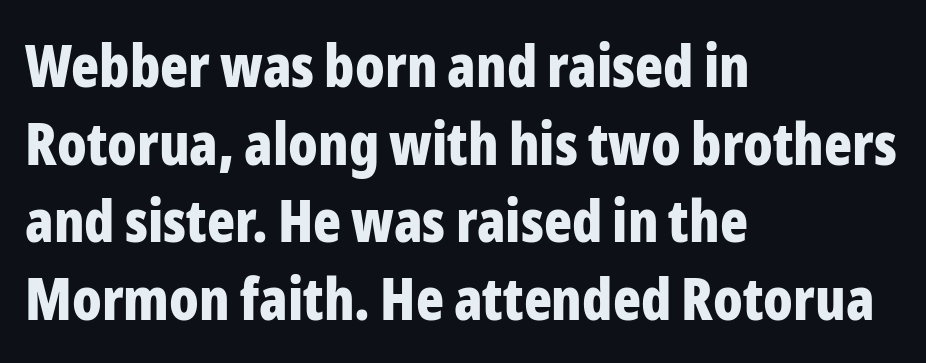
Anything drawn beneath the words? Only blank space. Character widths vary here, with narrow letters taking less room than wide ones. The lines sit at an ordinary, default distance from one another. Unlike a traditional serif, this face leaves its strokes unadorned. Compared with a centered layout, this one pins lines to the left instead. Typographic density is high because the face is bold.
